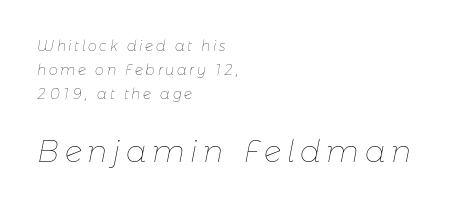
Q: Is the text bold? A: No.
Q: Is the text italic (slanted)? A: Yes, it leans right by about 11 degrees.
Q: Is the text underlined? A: No.
Q: How is the paragraph aligned? A: Left-aligned.
Q: Is the spacing between lines tight, normal or loose? A: Normal.
Q: Which block of text is set in a larger size, the first (top) or the second (bottom)? A: The second (bottom) one.
Q: Width (condensed, normal, or wide)? A: Normal.
Q: Stroke contrast? A: Low.
Q: x-height? A: Medium.
Q: Monospaced? A: No.
